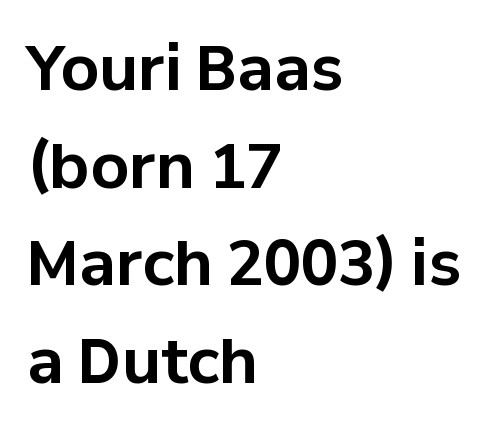
Q: Is the text bold? A: Yes.
Q: Is the text italic (slanted)? A: No, it is upright.
Q: Is the typeface a serif or a sans-serif typeface? A: Sans-serif.
Q: Is the text underlined? A: No.
Q: How is the paragraph aligned? A: Left-aligned.
Q: Is the spacing between letters normal or unusually wide? A: Normal.
Q: Is the spacing between lines tight, normal or loose? A: Normal.
Q: Width (condensed, normal, or wide)? A: Normal.
Q: Stroke contrast? A: Low.
Q: x-height? A: Medium.
Q: Monospaced? A: No.
